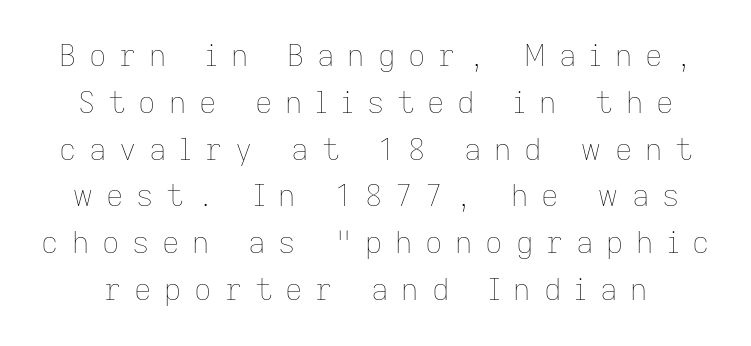
{"italic": "no", "bold": "no", "weight": "thin", "width": "normal", "stroke_contrast": "low", "x_height": "medium", "monospaced": "no", "underline": "no", "line_spacing": "normal", "line_spacing_ratio": 1.56, "letter_spacing": "wide", "letter_spacing_em": 0.43, "glyph_px": 30}
